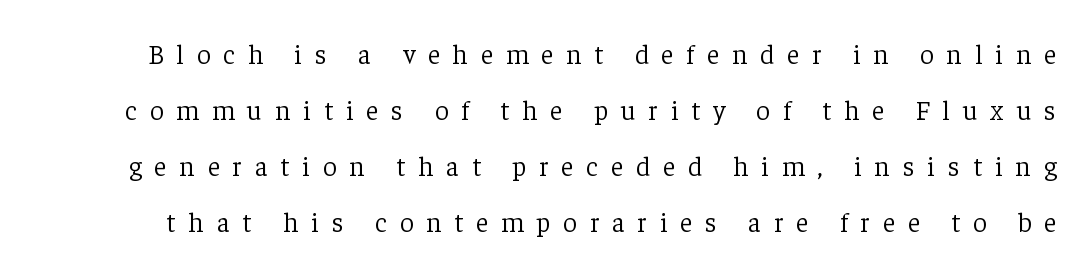
{"italic": "no", "bold": "no", "underline": "no", "line_spacing": "loose", "line_spacing_ratio": 2.08, "letter_spacing": "wide", "letter_spacing_em": 0.48, "glyph_px": 27}
